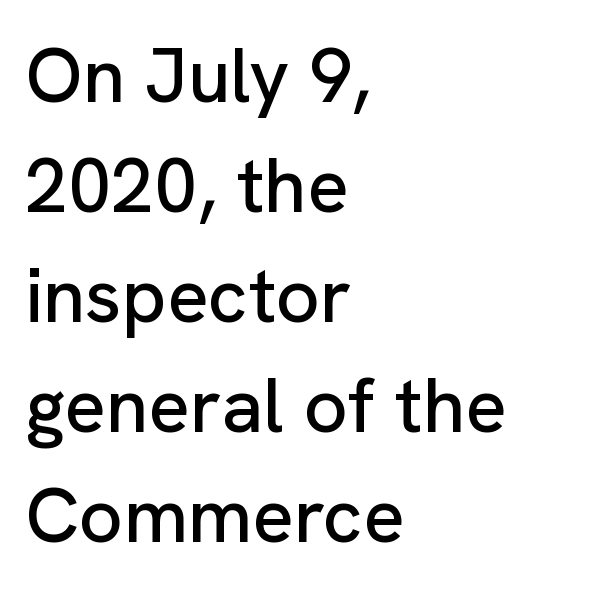
Q: Is the text italic (slanted)? A: No, it is upright.
Q: Is the typeface a serif or a sans-serif typeface? A: Sans-serif.
Q: Is the text underlined? A: No.
Q: How is the paragraph aligned? A: Left-aligned.
Q: Is the spacing between letters normal or unusually wide? A: Normal.
Q: Is the spacing between lines tight, normal or loose? A: Normal.
Q: Width (condensed, normal, or wide)? A: Normal.
Q: Stroke contrast? A: Low.
Q: x-height? A: Medium.
Q: Monospaced? A: No.
